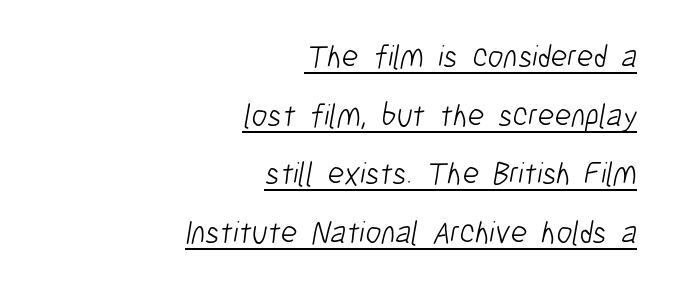
The image shows 32 px light, condensed sans-serif type; set right-aligned, line spacing 1.83x, normal letter spacing, underlined; low stroke contrast and a medium x-height.
